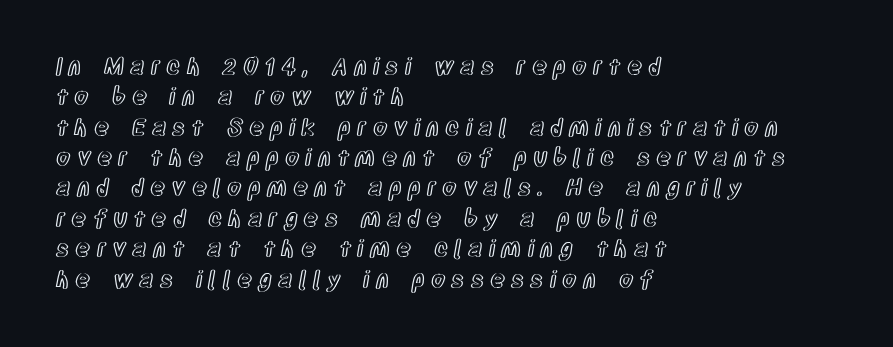
The image shows 23 px text type; set left-aligned, normal line spacing (1.32x), unusually wide letter spacing (+0.27 em), not underlined.
